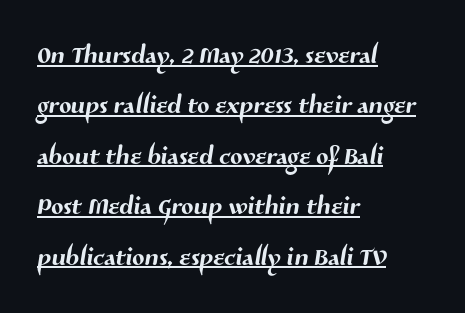
No feet cap the strokes, marking this as sans-serif type. Spacing verdict: proportional, widths tailored to each character. The tracking reads as untouched default to a designer's eye. The words here are underlined. This block has exactly the height ordinary leading produces. The rag falls on the right side of this text block.
